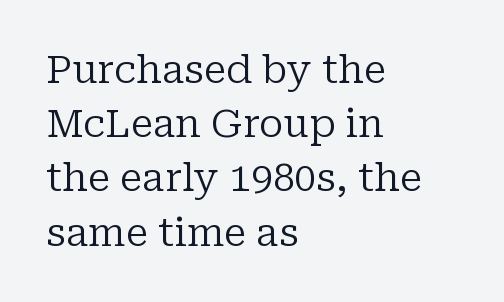
Q: Is the text bold? A: No.
Q: Is the text italic (slanted)? A: No, it is upright.
Q: Is the typeface a serif or a sans-serif typeface? A: Serif.
Q: Is the text underlined? A: No.
Q: How is the paragraph aligned? A: Left-aligned.
Q: Is the spacing between letters normal or unusually wide? A: Normal.
Q: Is the spacing between lines tight, normal or loose? A: Normal.
Q: Width (condensed, normal, or wide)? A: Normal.
Q: Stroke contrast? A: Low.
Q: x-height? A: Medium.
Q: Monospaced? A: No.
